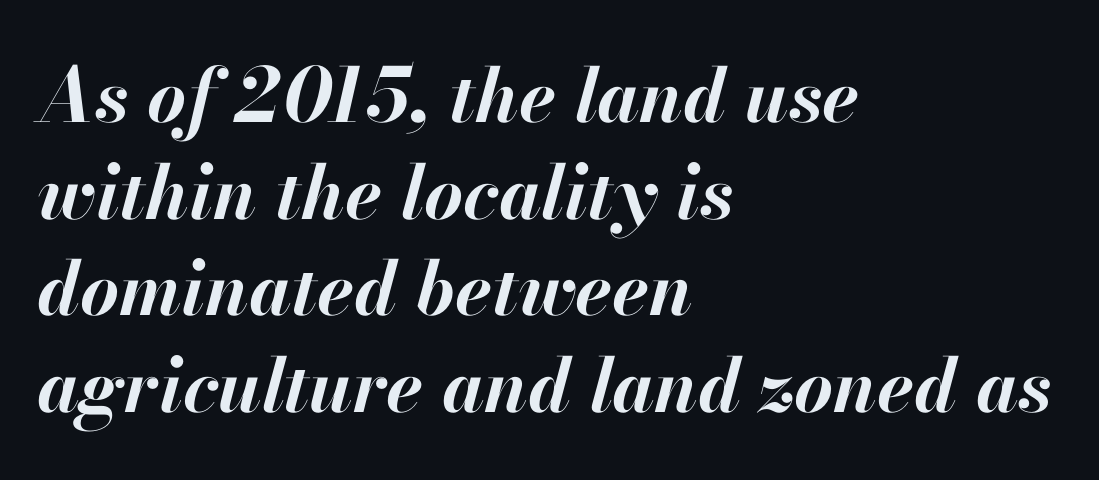
Q: Is the text bold? A: Yes.
Q: Is the text italic (slanted)? A: Yes, it leans right by about 13 degrees.
Q: Is the text underlined? A: No.
Q: How is the paragraph aligned? A: Left-aligned.
Q: Is the spacing between letters normal or unusually wide? A: Normal.
Q: Is the spacing between lines tight, normal or loose? A: Normal.
Q: Width (condensed, normal, or wide)? A: Normal.
Q: Stroke contrast? A: High.
Q: x-height? A: Small.
Q: Monospaced? A: No.
